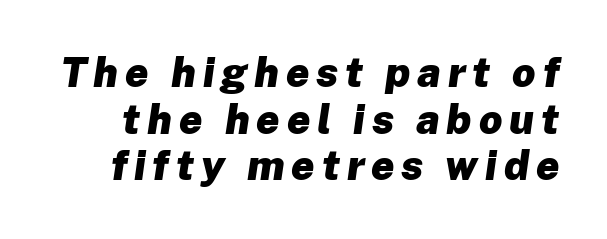
The image shows 41 px heavy type, italic (leaning right); set tight line spacing (1.14x), not underlined; low stroke contrast and a medium x-height.
